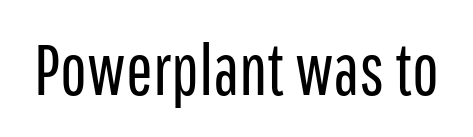
The image shows 71 px regular-weight, condensed sans-serif type, upright; set normal letter spacing, not underlined; low stroke contrast and a medium x-height.
